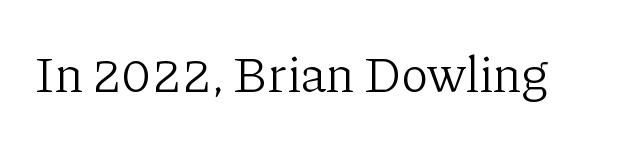
The face used here is proportionally spaced, like ordinary book or web type. Weight: in the light-to-regular range. The glyphs are unaccompanied by any horizontal stroke below them. In terms of letterform style, serifs are clearly present. This sample uses an upright cut, with every glyph sitting square on the baseline.
